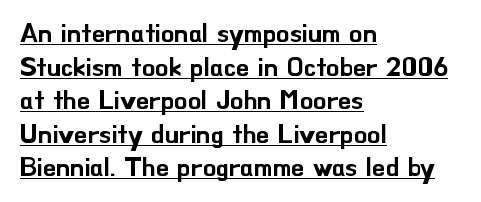
In terms of leading, this rendering sits right in the middle. The paragraph shown leans on its left margin. What stands out about the letter spacing? Nothing — it is the standard amount. This sample uses an upright cut, with every glyph sitting square on the baseline. Emphasis is given by a line drawn under the lettering.
